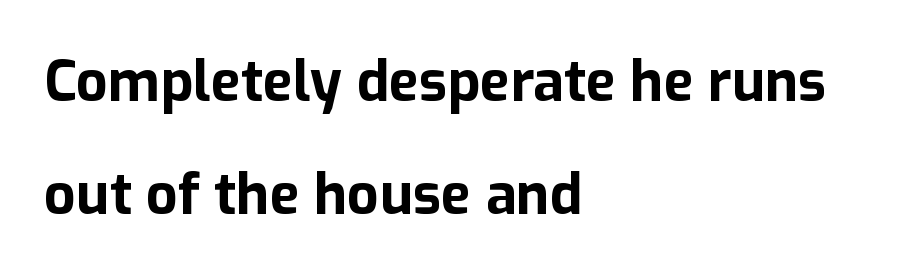
To sum up the face: it is a sans, with no serifs. A great deal of white space separates one row of letters from the next. Is the letter spacing exaggerated? No — it looks like the ordinary default. The rendering uses natural spacing where letterforms have individual widths. Notice how the passage keeps a crisp vertical edge on the left only.
